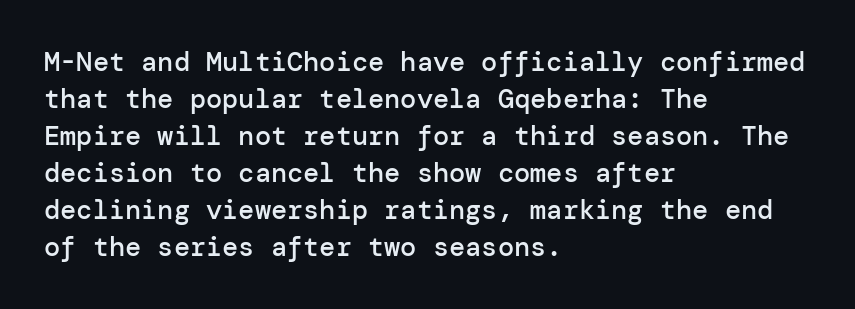
Q: Is the text bold? A: Semi-bold.
Q: Is the text italic (slanted)? A: No, it is upright.
Q: Is the text underlined? A: No.
Q: How is the paragraph aligned? A: Left-aligned.
Q: Is the spacing between letters normal or unusually wide? A: Normal.
Q: Is the spacing between lines tight, normal or loose? A: Normal.
